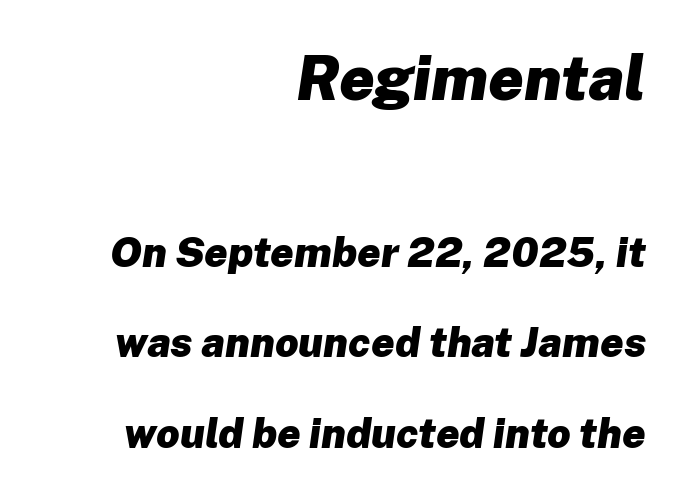
Q: Is the text bold? A: Yes.
Q: Is the text italic (slanted)? A: Yes, it leans right by about 8 degrees.
Q: Is the text underlined? A: No.
Q: How is the paragraph aligned? A: Right-aligned.
Q: Is the spacing between letters normal or unusually wide? A: Normal.
Q: Is the spacing between lines tight, normal or loose? A: Loose.
Q: Which block of text is set in a larger size, the first (top) or the second (bottom)? A: The first (top) one.
Q: Width (condensed, normal, or wide)? A: Normal.
Q: Stroke contrast? A: Low.
Q: x-height? A: Medium.
Q: Monospaced? A: No.
